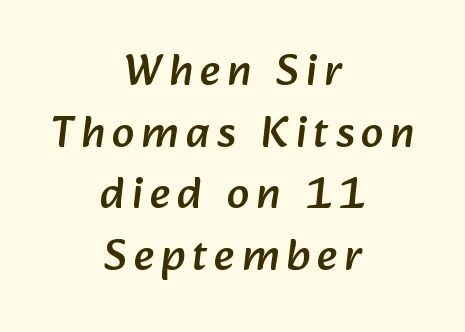
The image shows 45 px sans-serif type; set centered, normal line spacing (1.37x), not underlined; low stroke contrast and a medium x-height.
